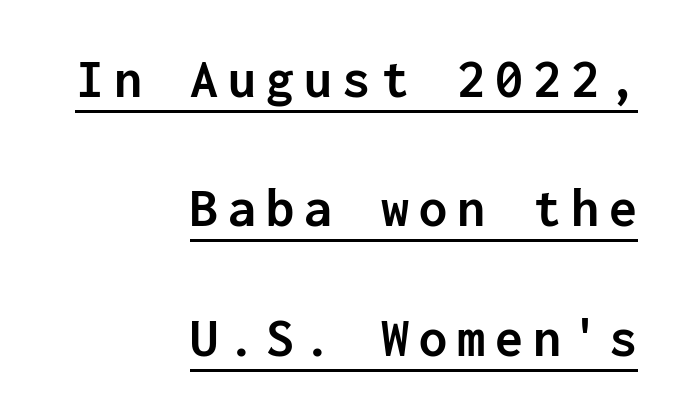
The image shows 56 px semibold sans-serif type, upright, monospaced; set right-aligned, loose line spacing (2.31x), underlined; low stroke contrast and a medium x-height.
